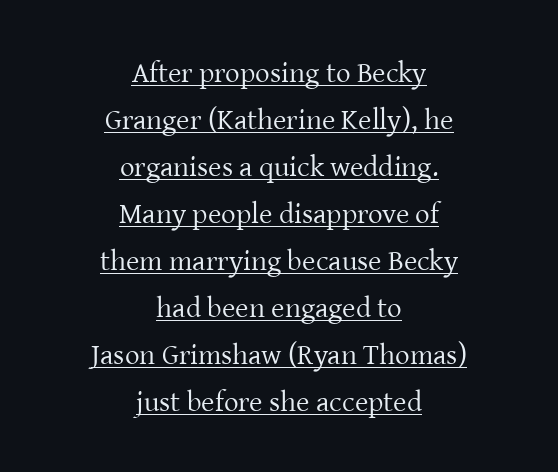
The image shows 29 px regular-weight serif type, upright; set centered, normal line spacing (1.62x), normal letter spacing, underlined; low stroke contrast and a medium x-height.
